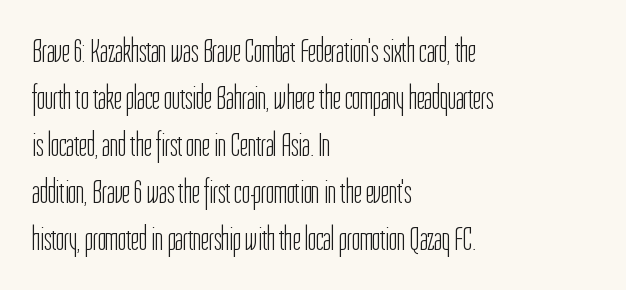
Q: Is the text bold? A: No.
Q: Is the text italic (slanted)? A: No, it is upright.
Q: Is the typeface a serif or a sans-serif typeface? A: Sans-serif.
Q: Is the text underlined? A: No.
Q: How is the paragraph aligned? A: Left-aligned.
Q: Is the spacing between letters normal or unusually wide? A: Normal.
Q: Is the spacing between lines tight, normal or loose? A: Normal.
Q: Width (condensed, normal, or wide)? A: Condensed.
Q: Stroke contrast? A: Low.
Q: x-height? A: Medium.
Q: Monospaced? A: No.
